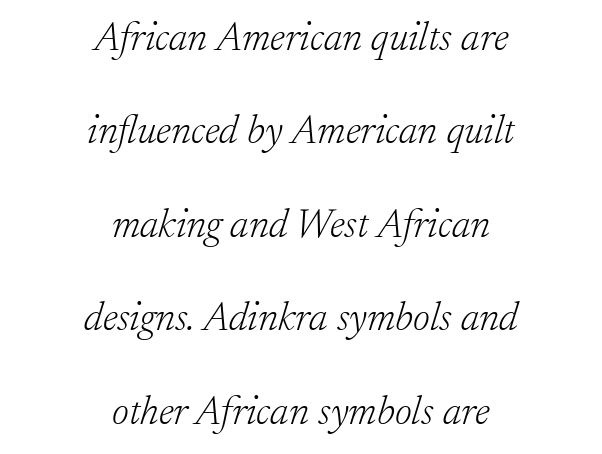
Honestly, the letter spacing is just normal — you wouldn't notice it. Casual observation: everything's sitting right in the middle. The letters carry serifs — small finishing strokes at the ends of their stems. The letters advance in unequal steps, a hallmark of proportional type.
